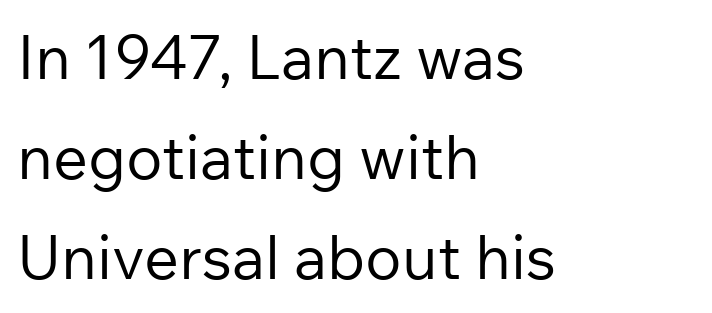
Q: Is the text bold? A: No.
Q: Is the text italic (slanted)? A: No, it is upright.
Q: Is the typeface a serif or a sans-serif typeface? A: Sans-serif.
Q: Is the text underlined? A: No.
Q: How is the paragraph aligned? A: Left-aligned.
Q: Is the spacing between letters normal or unusually wide? A: Normal.
Q: Is the spacing between lines tight, normal or loose? A: Normal.
Q: Width (condensed, normal, or wide)? A: Normal.
Q: Stroke contrast? A: Low.
Q: x-height? A: Medium.
Q: Monospaced? A: No.
